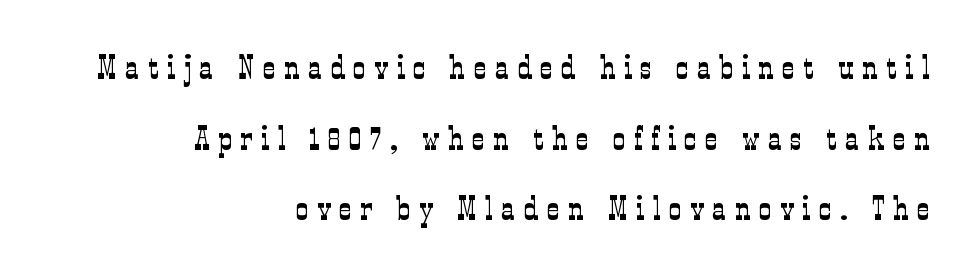
Q: Is the text bold? A: No.
Q: Is the text italic (slanted)? A: No, it is upright.
Q: Is the typeface a serif or a sans-serif typeface? A: Serif.
Q: Is the text underlined? A: No.
Q: How is the paragraph aligned? A: Right-aligned.
Q: Is the spacing between letters normal or unusually wide? A: Unusually wide.
Q: Is the spacing between lines tight, normal or loose? A: Loose.
Q: Width (condensed, normal, or wide)? A: Condensed.
Q: Stroke contrast? A: Low.
Q: x-height? A: Medium.
Q: Monospaced? A: No.
